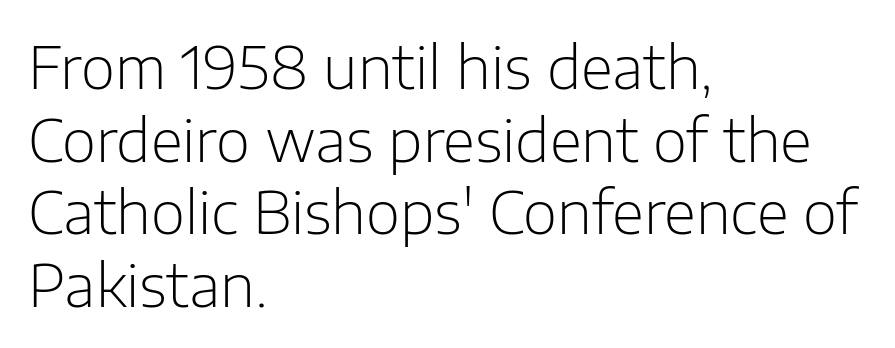
The area under the type is left untouched. Here the glyphs are tracked normally, forming tight word shapes. The rendering shows plain stroke endings on the letterforms — a sans-serif design. The compositor pushed each line to the left boundary. You could not count columns in this text — the font is proportionally spaced. Each stroke keeps to a modest, everyday thickness or less.
